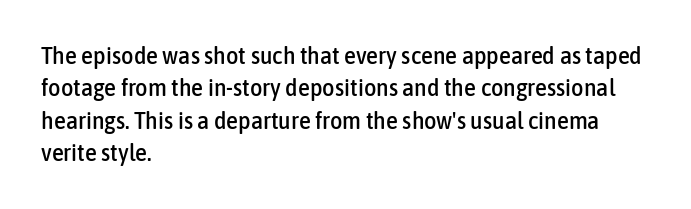
The image shows 24 px text type, upright; set left-aligned, normal line spacing (1.35x), normal letter spacing, not underlined.
